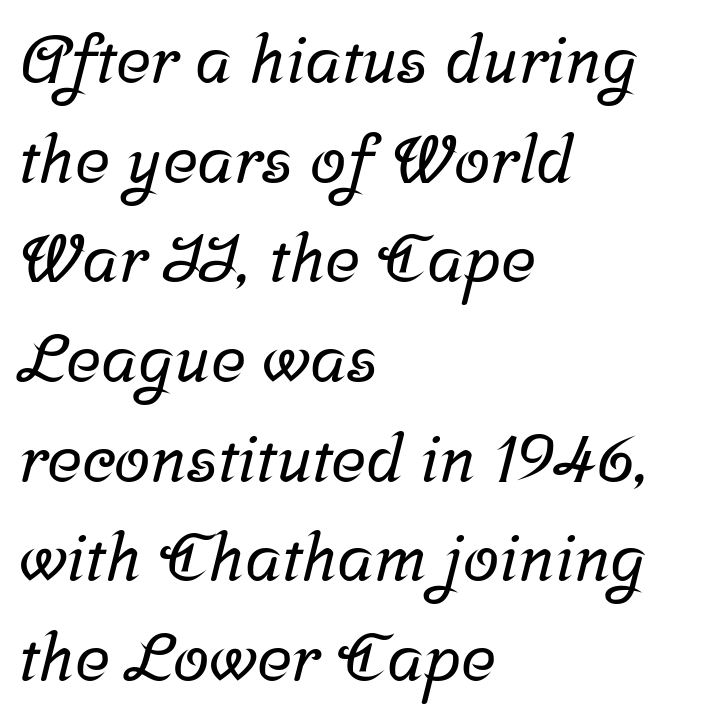
The image shows 66 px text type; set left-aligned, normal line spacing (1.51x), normal letter spacing, not underlined; low stroke contrast and a medium x-height.
